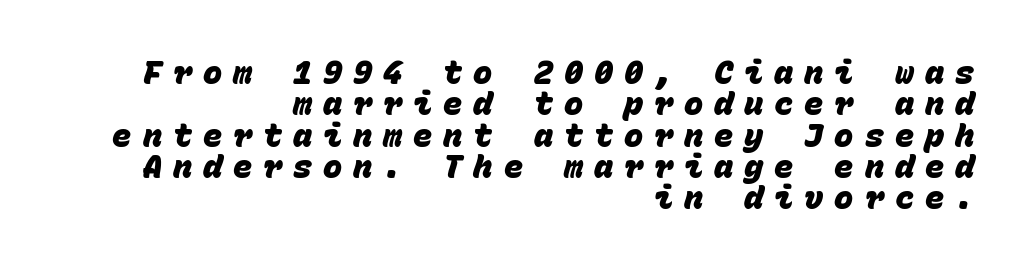
Q: Is the text bold? A: Yes.
Q: Is the typeface a serif or a sans-serif typeface? A: Sans-serif.
Q: Is the text underlined? A: No.
Q: How is the paragraph aligned? A: Right-aligned.
Q: Is the spacing between letters normal or unusually wide? A: Unusually wide.
Q: Is the spacing between lines tight, normal or loose? A: Tight.
Q: Width (condensed, normal, or wide)? A: Normal.
Q: Stroke contrast? A: Low.
Q: x-height? A: Large.
Q: Monospaced? A: Yes.
